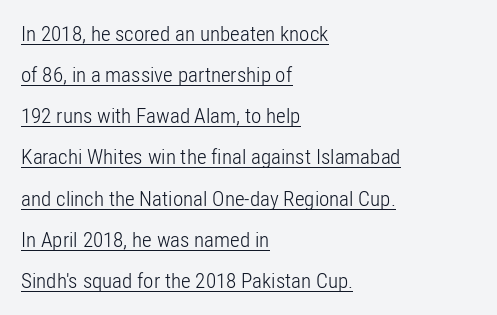
The image shows 21 px text type, upright; set left-aligned, loose line spacing (1.96x), normal letter spacing, underlined.
